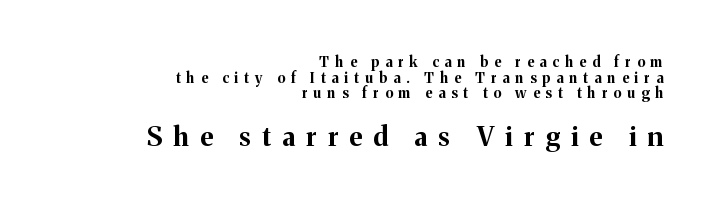
Strokes here are thick enough to call this a true bold. This sample is right-justified, so line beginnings fall wherever the words allow. Glyph-to-glyph distance is far greater than everyday printed text. Check under the words: just untouched page. Ascenders rise straight up at ninety degrees. Each new line begins almost immediately beneath the previous one.
